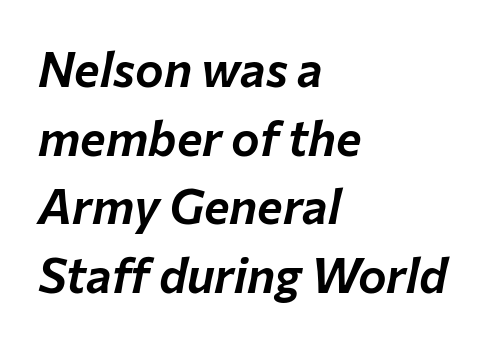
Caption: standard tracking, unaltered. Here the designer chose a conventional face with non-uniform glyph widths. This rendering uses left alignment, leaving the right contour irregular. Posture: slanted. Reading down the column, the eye jumps a familiar distance to each next line. Words float on clear page, feet unadorned.
